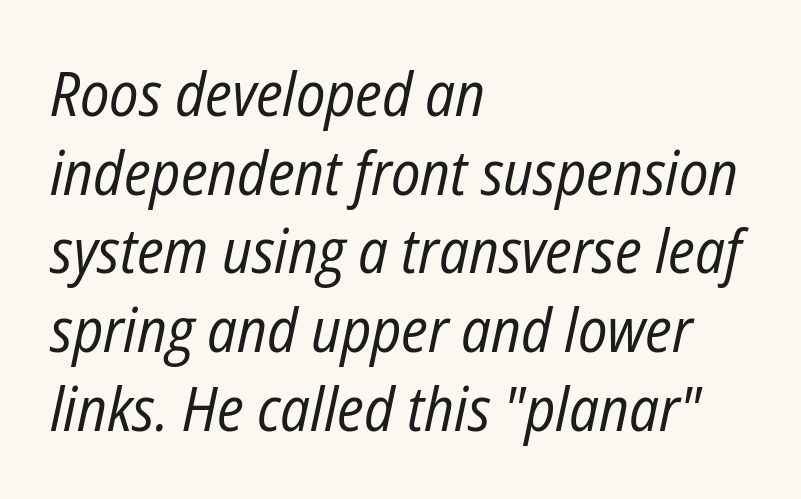
The image shows 61 px regular-weight, condensed type, italic (leaning right); set left-aligned, normal line spacing (1.29x), normal letter spacing, not underlined; low stroke contrast and a medium x-height.
